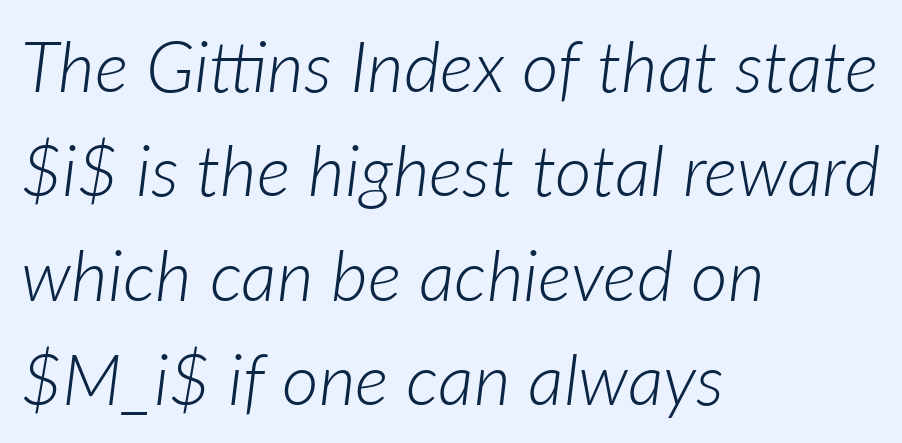
{"italic": "yes", "lean": "right", "slant_degrees": 7, "bold": "no", "weight": "light", "width": "normal", "stroke_contrast": "low", "x_height": "medium", "monospaced": "no", "underline": "no", "align": "left", "line_spacing": "normal", "line_spacing_ratio": 1.47, "letter_spacing": "normal", "letter_spacing_em": 0.0, "glyph_px": 71}
